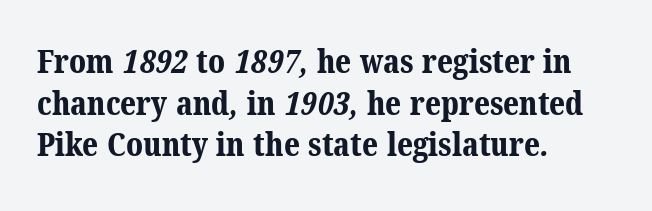
Nothing unusual about the tracking: characters are spaced as the font intends. Typesetter's note: full bold, strokes at maximum text heaviness. The letters advance in unequal steps, a hallmark of proportional type. Each letter's strokes conclude with small projecting serifs. Summary of vertical rhythm: regular, with standard interline spacing. Horizontal alignment here is leftward, the default for most running prose.
